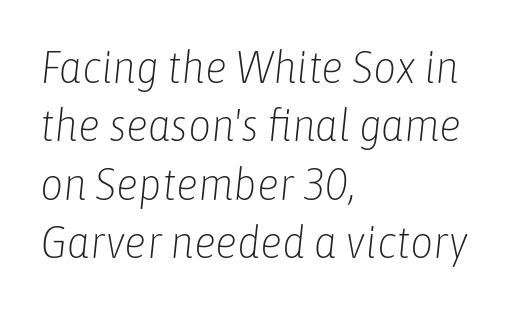
Slant detected: the letters are inclined. A typesetter would call this proportional, since set widths differ per character. Weight: not bold — regular or lighter. Glance below the letters and you will spot only blank space.
